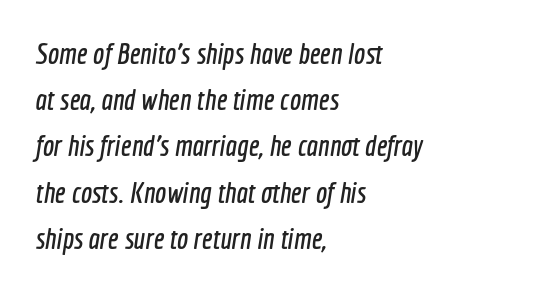
Line spacing here is normal. These lines keep a tight, regular rhythm from letter to letter. Each letter keeps its own natural width here, so spacing adapts to shape. Font category for this specimen: sans-serif. The baseline area is clear. The setting favours the left margin, as ordinary paragraphs usually do.
